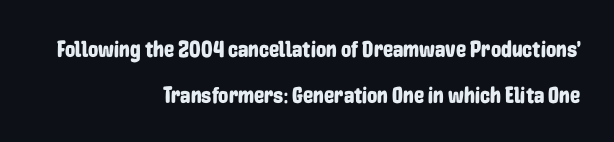
Q: Is the text italic (slanted)? A: No, it is upright.
Q: Is the text underlined? A: No.
Q: How is the paragraph aligned? A: Right-aligned.
Q: Is the spacing between letters normal or unusually wide? A: Normal.
Q: Is the spacing between lines tight, normal or loose? A: Loose.
